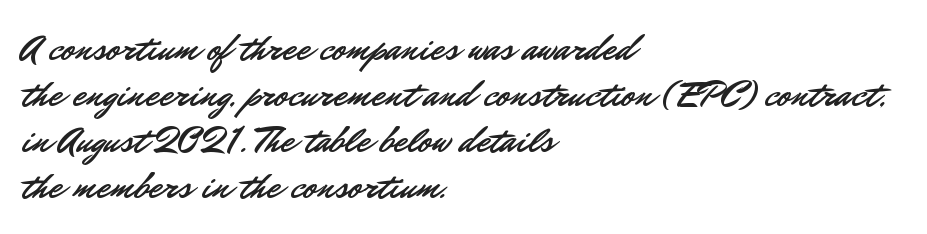
{"serif": "no", "width": "normal", "stroke_contrast": "low", "x_height": "small", "monospaced": "no", "underline": "no", "align": "left", "line_spacing_ratio": 1.21, "letter_spacing": "normal", "letter_spacing_em": 0.0, "glyph_px": 38}
